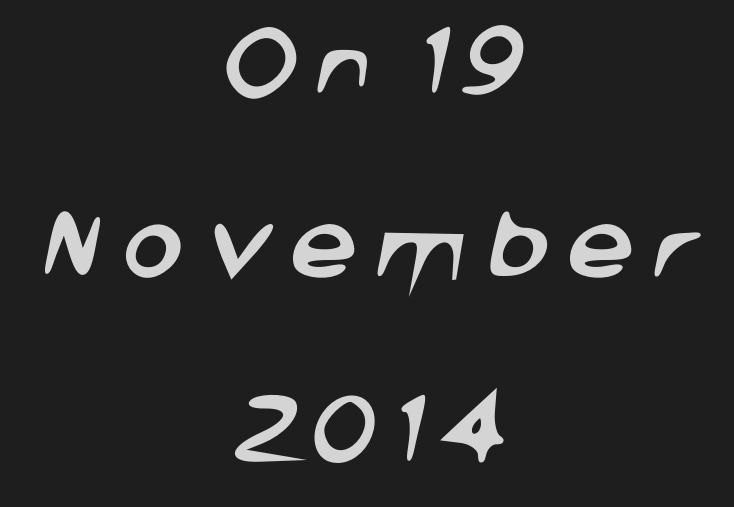
Here the glyphs are tracked loosely, breaking word shapes into spaced letters. Plain, unruled lines of type. Reading down the block, each line starts at a different indent, mirrored at its end. Spacing verdict: proportional, widths tailored to each character.
